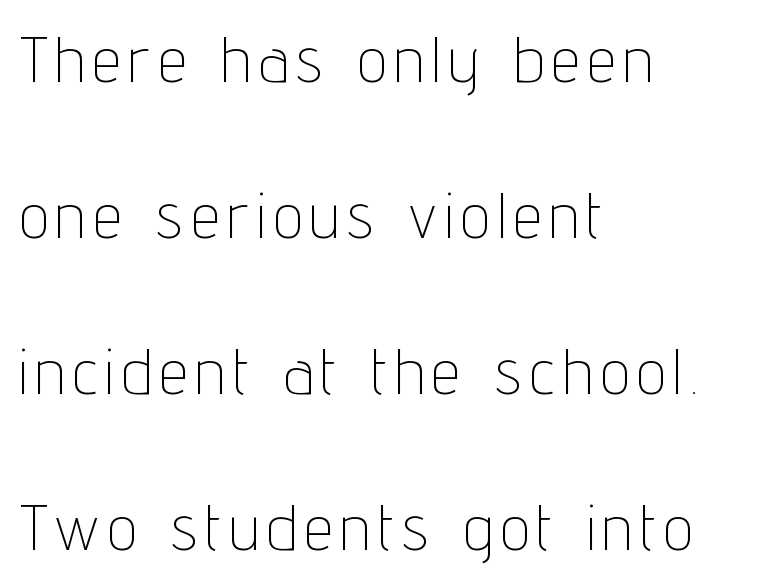
{"serif": "no", "italic": "no", "bold": "no", "weight": "thin", "width": "condensed", "stroke_contrast": "low", "x_height": "medium", "monospaced": "no", "underline": "no", "align": "left", "line_spacing": "loose", "line_spacing_ratio": 2.44, "glyph_px": 64}
